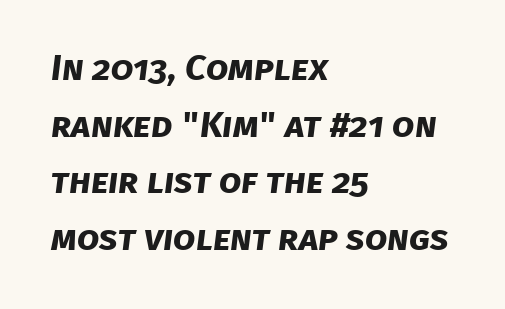
The image shows 36 px bold sans-serif type; set left-aligned, normal line spacing (1.57x), normal letter spacing, not underlined; low stroke contrast and a large x-height.
